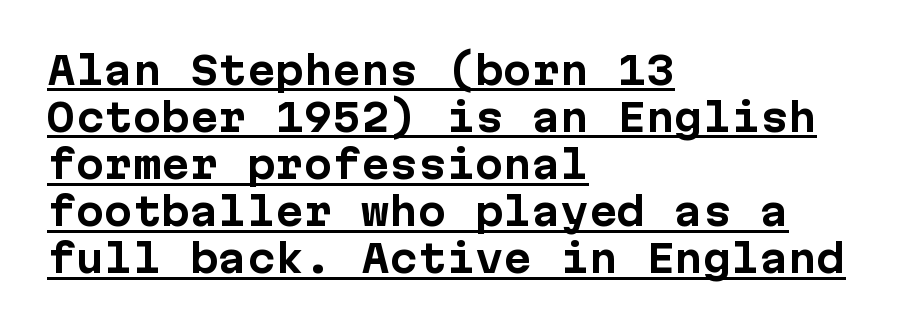
These characters rest on top of a visible drawn line. A typesetter would mark this as roman, not italic. Is this a fixed-width face? Yes — each glyph sits in an identical cell. Horizontally, the lines are justified to the leading edge only. Stroke thickness is high; the sample reads as a true bold. In terms of letterspacing, this is plain default setting.
